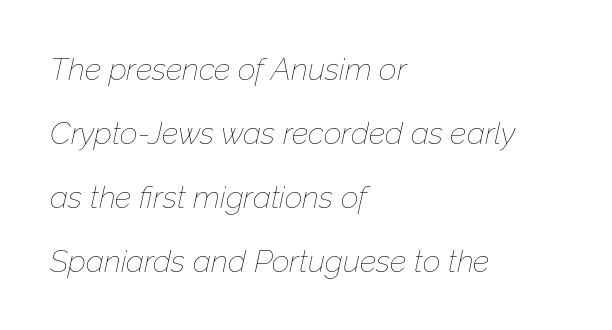
{"italic": "yes", "lean": "right", "slant_degrees": 12, "bold": "no", "weight": "thin", "width": "normal", "stroke_contrast": "low", "x_height": "medium", "monospaced": "no", "underline": "no", "align": "left", "line_spacing": "loose", "line_spacing_ratio": 2.06, "letter_spacing": "normal", "letter_spacing_em": 0.0, "glyph_px": 31}
